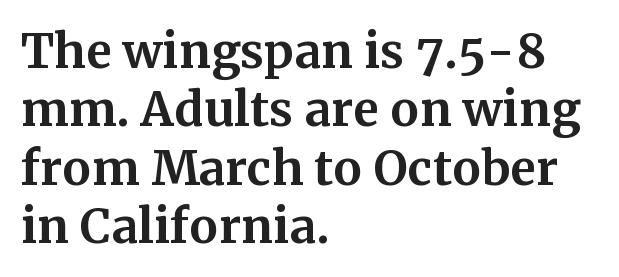
To sum up the face: it has serifs. These lines are rendered in a variable-pitch font. The line texture is even and compact thanks to regular tracking. Short and long lines alike share a common starting point at left.
